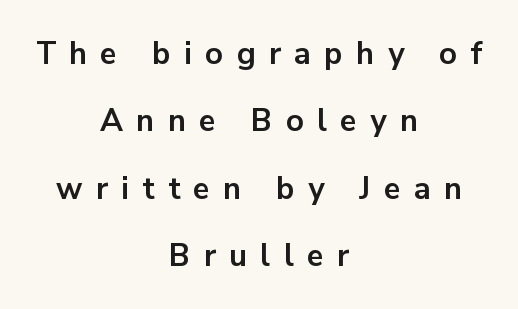
{"serif": "no", "italic": "no", "bold": "yes", "weight": "bold", "width": "normal", "stroke_contrast": "low", "x_height": "medium", "monospaced": "no", "underline": "no", "align": "center", "line_spacing": "loose", "line_spacing_ratio": 2.17, "letter_spacing": "wide", "letter_spacing_em": 0.43, "glyph_px": 31}
